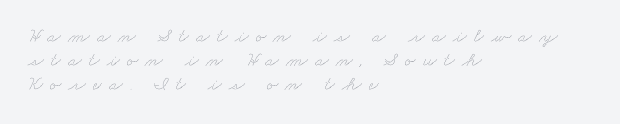
Q: Is the text bold? A: No.
Q: Is the text underlined? A: No.
Q: How is the paragraph aligned? A: Left-aligned.
Q: Is the spacing between letters normal or unusually wide? A: Unusually wide.
